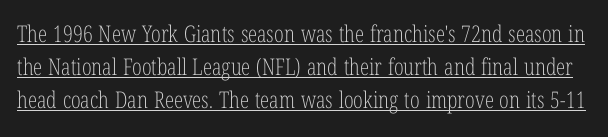
Q: Is the text bold? A: No.
Q: Is the text italic (slanted)? A: No, it is upright.
Q: Is the text underlined? A: Yes.
Q: Is the spacing between letters normal or unusually wide? A: Normal.
Q: Is the spacing between lines tight, normal or loose? A: Normal.
